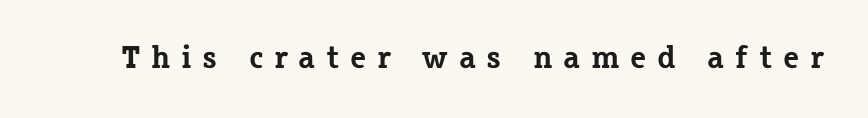
{"serif": "yes", "italic": "no", "bold": "yes", "weight": "bold", "width": "normal", "stroke_contrast": "low", "x_height": "medium", "monospaced": "no", "underline": "no", "letter_spacing": "wide", "letter_spacing_em": 0.34, "glyph_px": 32}
